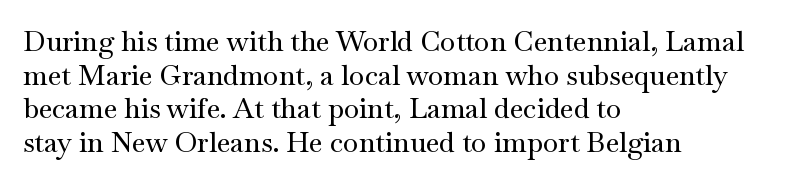
The setting favours the left margin, as ordinary paragraphs usually do. When letters stand straight like this, we call the style roman or upright. Standard letterfit; no display-style spreading of the glyphs. Each letter keeps its own natural width here, so spacing adapts to shape.
